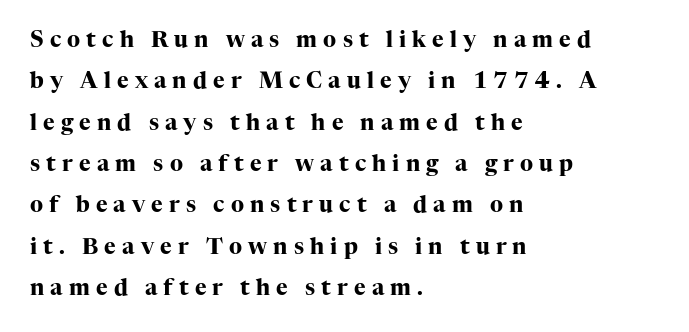
{"italic": "no", "bold": "yes", "underline": "no", "align": "left", "line_spacing_ratio": 1.88, "letter_spacing": "wide", "letter_spacing_em": 0.28, "glyph_px": 22}
